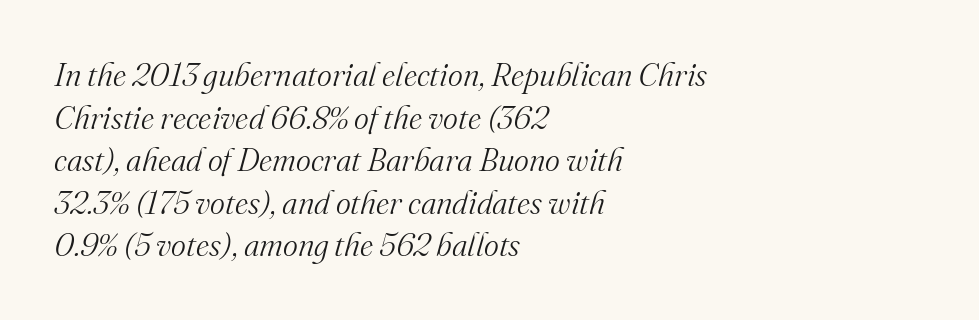
Q: Is the text bold? A: No.
Q: Is the text italic (slanted)? A: Yes, it leans right by about 16 degrees.
Q: Is the typeface a serif or a sans-serif typeface? A: Serif.
Q: Is the text underlined? A: No.
Q: How is the paragraph aligned? A: Left-aligned.
Q: Is the spacing between letters normal or unusually wide? A: Normal.
Q: Is the spacing between lines tight, normal or loose? A: Normal.
Q: Width (condensed, normal, or wide)? A: Normal.
Q: Stroke contrast? A: Medium.
Q: x-height? A: Small.
Q: Monospaced? A: No.
